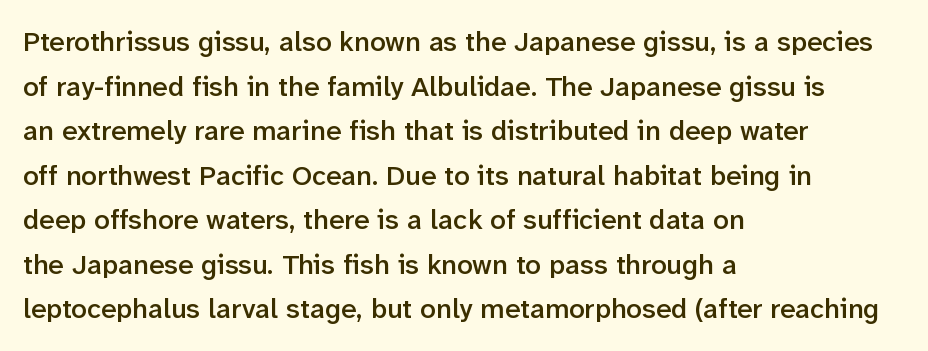
{"serif": "no", "italic": "no", "bold": "semi", "weight": "semibold", "width": "normal", "stroke_contrast": "low", "x_height": "medium", "monospaced": "no", "underline": "no", "align": "left", "line_spacing": "normal", "line_spacing_ratio": 1.59, "letter_spacing": "normal", "letter_spacing_em": 0.0, "glyph_px": 28}
